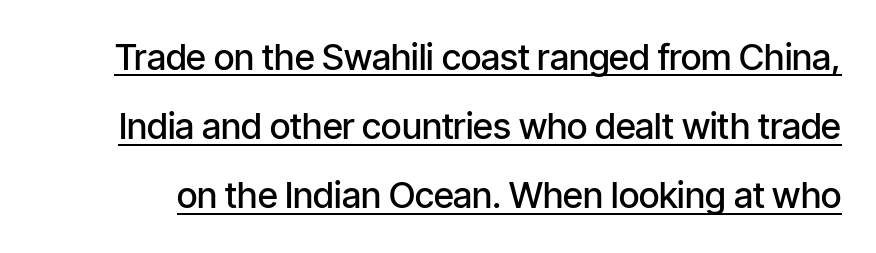
{"serif": "no", "italic": "no", "bold": "semi", "weight": "semibold", "width": "condensed", "stroke_contrast": "low", "x_height": "medium", "monospaced": "no", "underline": "yes", "line_spacing": "loose", "line_spacing_ratio": 1.92, "letter_spacing": "normal", "letter_spacing_em": 0.0, "glyph_px": 36}
